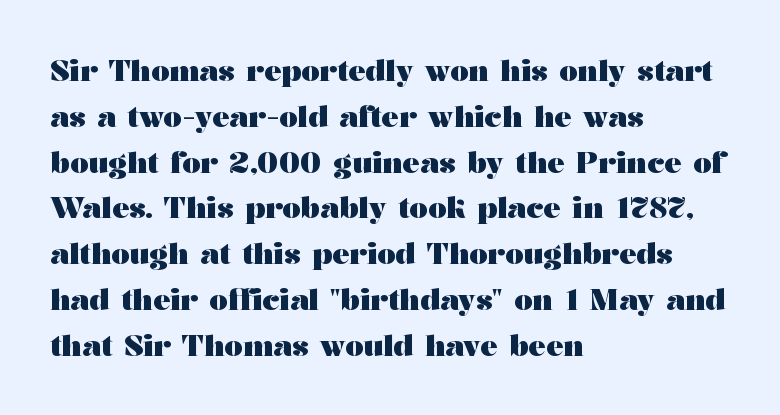
{"serif": "yes", "italic": "no", "bold": "yes", "weight": "heavy", "width": "wide", "stroke_contrast": "medium", "x_height": "medium", "monospaced": "no", "underline": "no", "align": "left", "line_spacing": "normal", "line_spacing_ratio": 1.58, "letter_spacing": "normal", "letter_spacing_em": 0.0, "glyph_px": 29}
